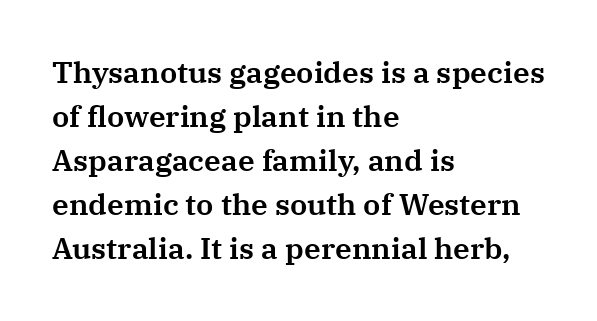
Q: Is the text italic (slanted)? A: No, it is upright.
Q: Is the typeface a serif or a sans-serif typeface? A: Serif.
Q: Is the text underlined? A: No.
Q: How is the paragraph aligned? A: Left-aligned.
Q: Is the spacing between letters normal or unusually wide? A: Normal.
Q: Is the spacing between lines tight, normal or loose? A: Normal.
Q: Width (condensed, normal, or wide)? A: Normal.
Q: Stroke contrast? A: Medium.
Q: x-height? A: Medium.
Q: Monospaced? A: No.
